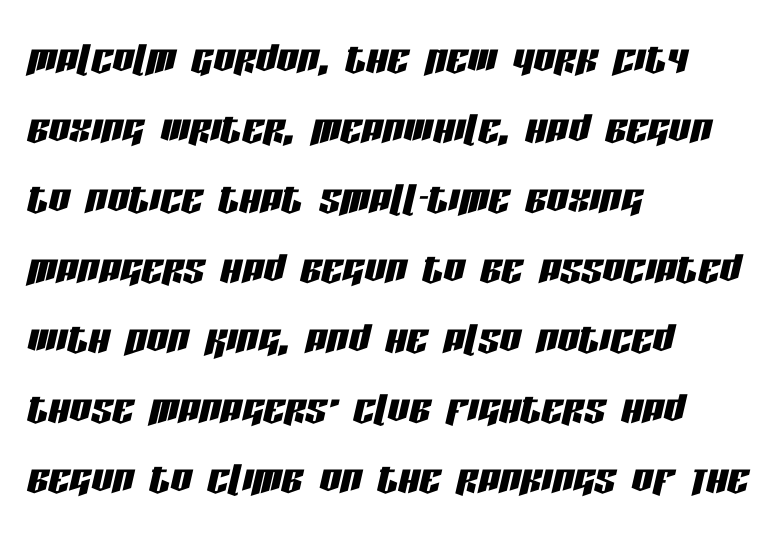
Q: Is the text italic (slanted)? A: Yes, it leans right by about 13 degrees.
Q: Is the text underlined? A: No.
Q: How is the paragraph aligned? A: Left-aligned.
Q: Is the spacing between letters normal or unusually wide? A: Normal.
Q: Is the spacing between lines tight, normal or loose? A: Normal.
Q: Width (condensed, normal, or wide)? A: Condensed.
Q: Stroke contrast? A: Low.
Q: x-height? A: Large.
Q: Monospaced? A: No.
